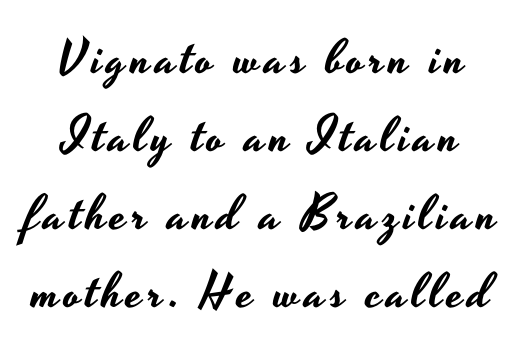
Q: Is the text italic (slanted)? A: Yes.
Q: Is the typeface a serif or a sans-serif typeface? A: Sans-serif.
Q: Is the text underlined? A: No.
Q: Is the spacing between lines tight, normal or loose? A: Normal.
Q: Width (condensed, normal, or wide)? A: Wide.
Q: Stroke contrast? A: Low.
Q: x-height? A: Small.
Q: Monospaced? A: No.
